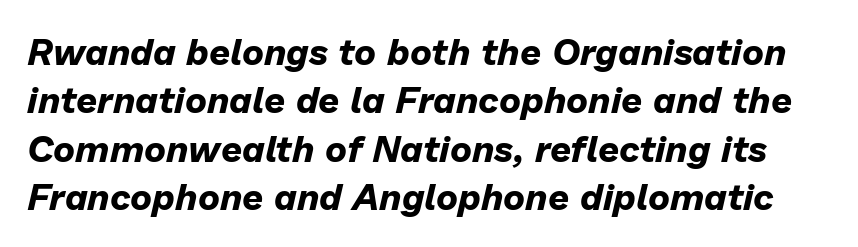
The lettering tilts uniformly, giving the passage an italic look. Thick stems and heavy bowls — unmistakably bold. Glance below the letters and you will spot only blank space. If you measured baseline to baseline, you'd find a middling distance.
